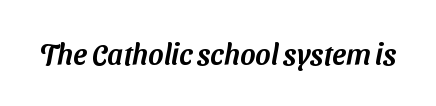
Q: Is the typeface a serif or a sans-serif typeface? A: Sans-serif.
Q: Is the text underlined? A: No.
Q: Is the spacing between letters normal or unusually wide? A: Normal.
Q: Width (condensed, normal, or wide)? A: Normal.
Q: Stroke contrast? A: Medium.
Q: x-height? A: Medium.
Q: Monospaced? A: No.
